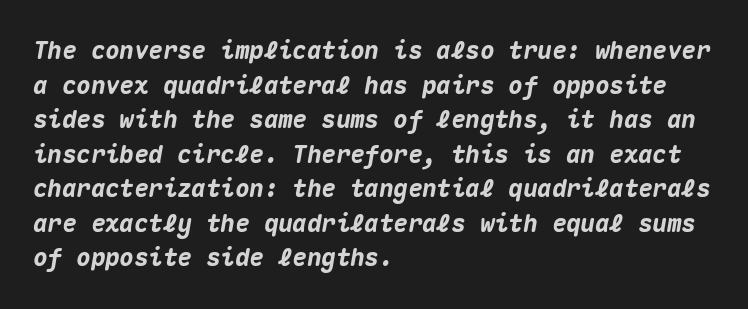
{"italic": "yes", "lean": "right", "slant_degrees": 10, "bold": "yes", "underline": "no", "align": "left", "line_spacing": "normal", "line_spacing_ratio": 1.44, "letter_spacing": "normal", "letter_spacing_em": 0.0, "glyph_px": 24}
